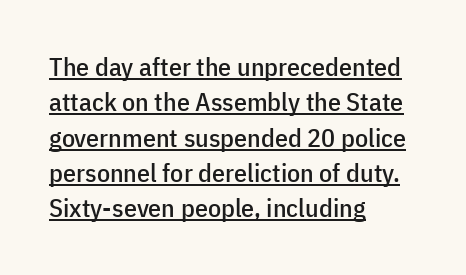
Somebody hit Ctrl+U on this one — the words are underlined. Line spacing here is normal. Tracking here is standard; glyphs follow each other at the usual distance. The axis of the letterforms is exactly vertical.
